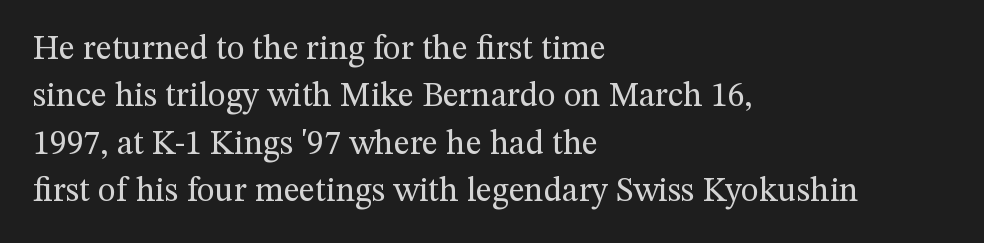
Is there much room between lines? A standard amount, neither cramped nor airy. A typesetter would call this proportional, since set widths differ per character. Observe the ordinary spacing: letters are neighbours, not strangers. What kind of face is this? One with serifs.
